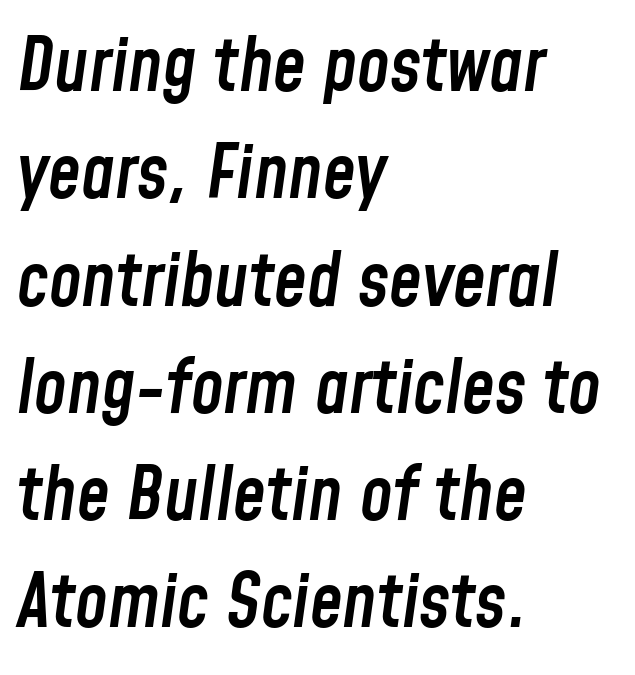
{"italic": "yes", "lean": "right", "slant_degrees": 8, "bold": "semi", "weight": "semibold", "width": "condensed", "stroke_contrast": "low", "x_height": "medium", "monospaced": "no", "underline": "no", "align": "left", "line_spacing": "normal", "line_spacing_ratio": 1.45, "letter_spacing": "normal", "letter_spacing_em": 0.0, "glyph_px": 74}
